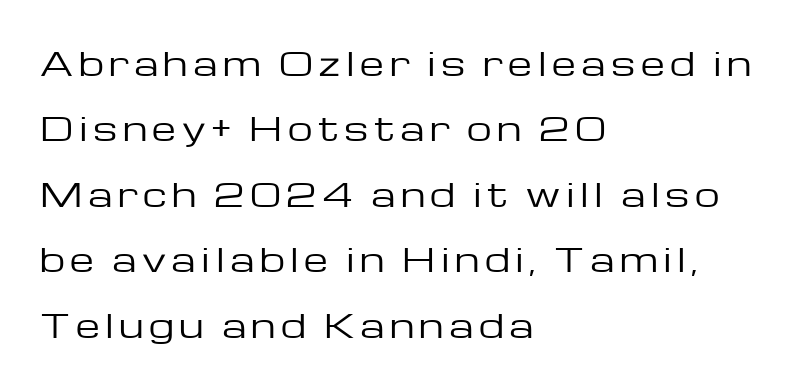
The image shows 31 px regular-weight, wide sans-serif type, upright; set left-aligned, loose line spacing (2.11x), not underlined; low stroke contrast and a medium x-height.
